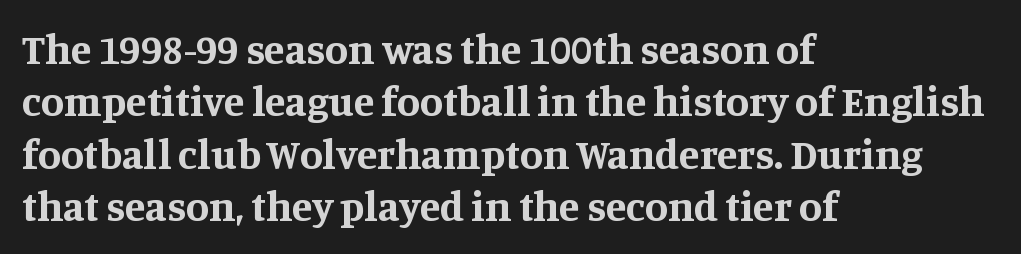
What stands out about the letter spacing? Nothing — it is the standard amount. Each glyph is drawn with heavy, bold strokes. The typeface chosen for these lines features serifs. How would I describe the line gaps? Plain and ordinary. The rendering uses natural spacing where letterforms have individual widths. The area under the type is left untouched.
